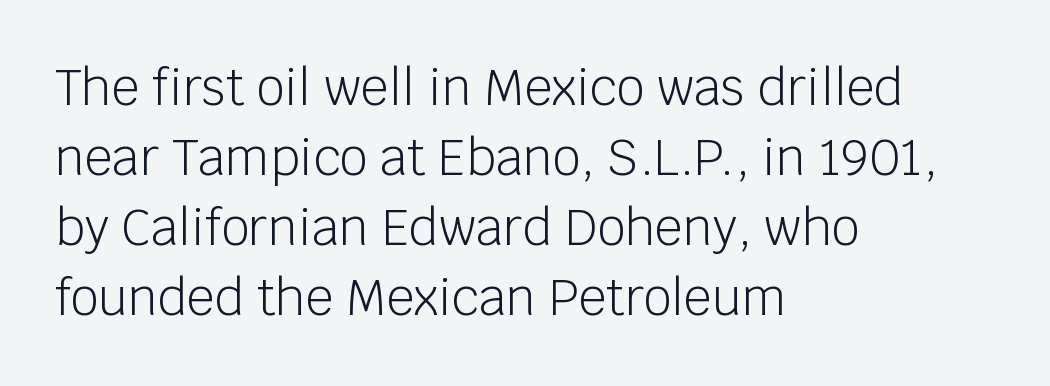
A typesetter would call this zero additional tracking. You can tell it's not italic because the verticals are truly vertical. In CSS terms this would be text-align: left. Stroke thickness stays within the range of a standard reading face or lighter. These lines are rendered in a variable-pitch font. Rows of type keep a routine distance in the vertical direction.
